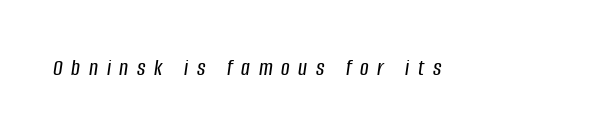
The image shows 24 px text type, italic (leaning right); set unusually wide letter spacing (+0.36 em), not underlined.
